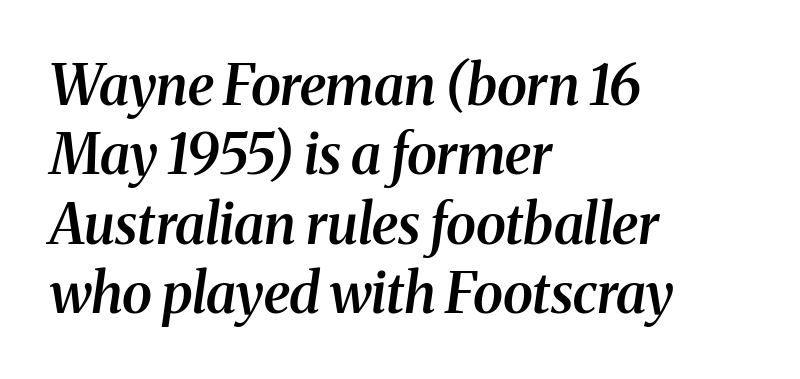
Q: Is the text bold? A: Semi-bold.
Q: Is the text italic (slanted)? A: Yes, it leans right by about 8 degrees.
Q: Is the typeface a serif or a sans-serif typeface? A: Serif.
Q: Is the text underlined? A: No.
Q: How is the paragraph aligned? A: Left-aligned.
Q: Is the spacing between letters normal or unusually wide? A: Normal.
Q: Is the spacing between lines tight, normal or loose? A: Normal.
Q: Width (condensed, normal, or wide)? A: Normal.
Q: Stroke contrast? A: Medium.
Q: x-height? A: Medium.
Q: Monospaced? A: No.
